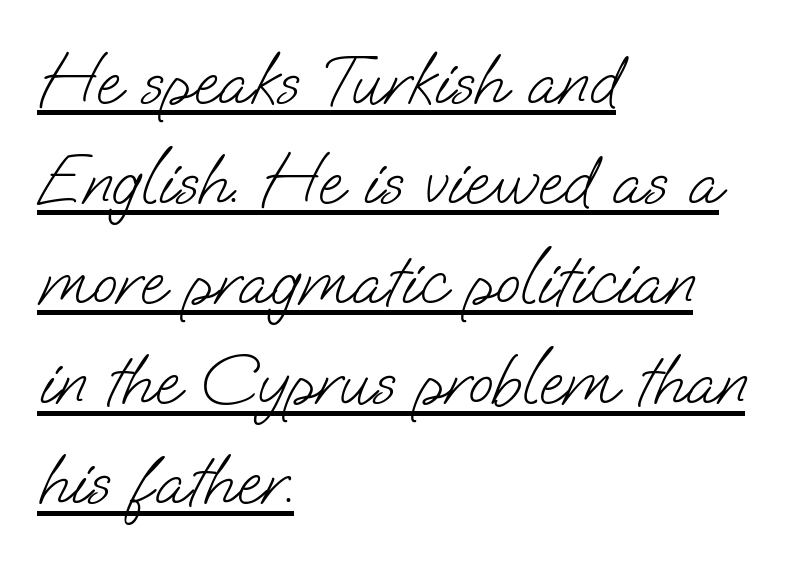
{"serif": "no", "bold": "no", "weight": "light", "width": "normal", "stroke_contrast": "low", "x_height": "small", "monospaced": "no", "underline": "yes", "align": "left", "line_spacing": "normal", "line_spacing_ratio": 1.39, "letter_spacing": "normal", "letter_spacing_em": 0.0, "glyph_px": 72}
